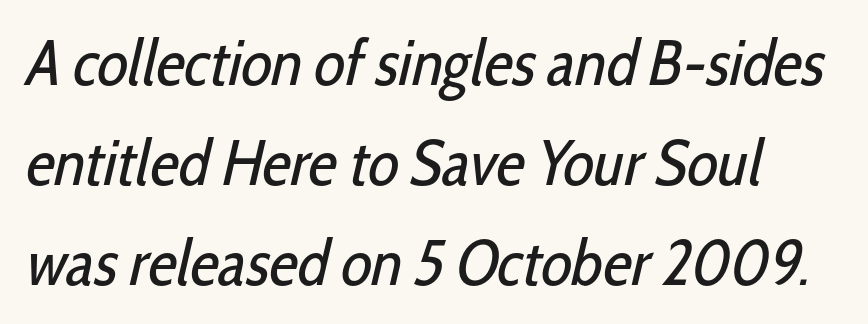
The image shows 64 px regular-weight, condensed sans-serif type; set left-aligned, normal line spacing (1.56x), normal letter spacing, not underlined; low stroke contrast and a medium x-height.
